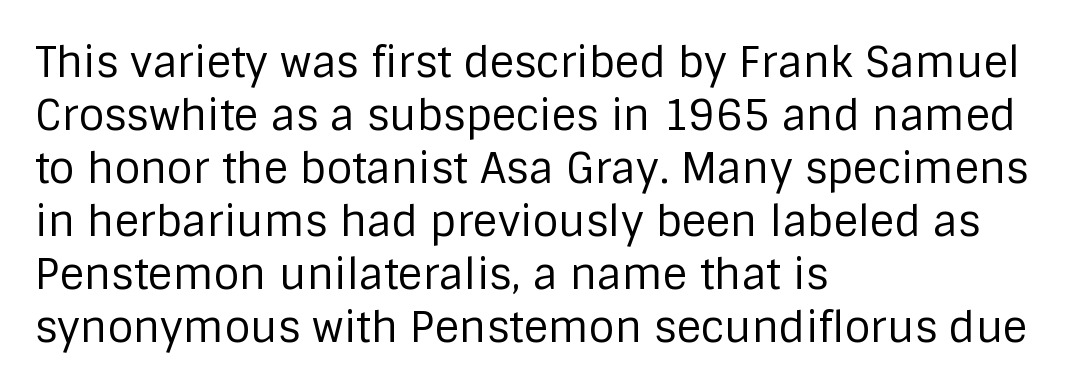
{"serif": "no", "italic": "no", "bold": "no", "weight": "regular", "width": "normal", "stroke_contrast": "low", "x_height": "large", "monospaced": "no", "underline": "no", "align": "left", "line_spacing": "normal", "line_spacing_ratio": 1.26, "letter_spacing": "normal", "letter_spacing_em": 0.0, "glyph_px": 42}
